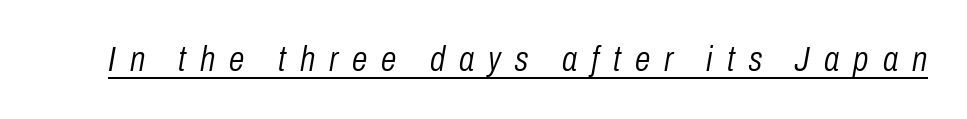
The image shows 35 px light, condensed type, italic (leaning right); set unusually wide letter spacing (+0.4 em), underlined; low stroke contrast and a medium x-height.
